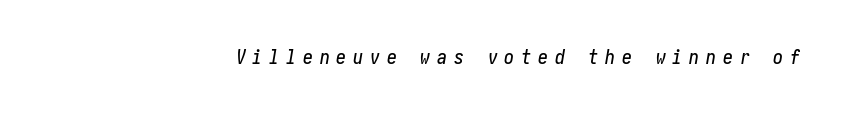
{"italic": "yes", "lean": "right", "slant_degrees": 10, "underline": "no", "align": "right", "letter_spacing": "wide", "letter_spacing_em": 0.34, "glyph_px": 20}
